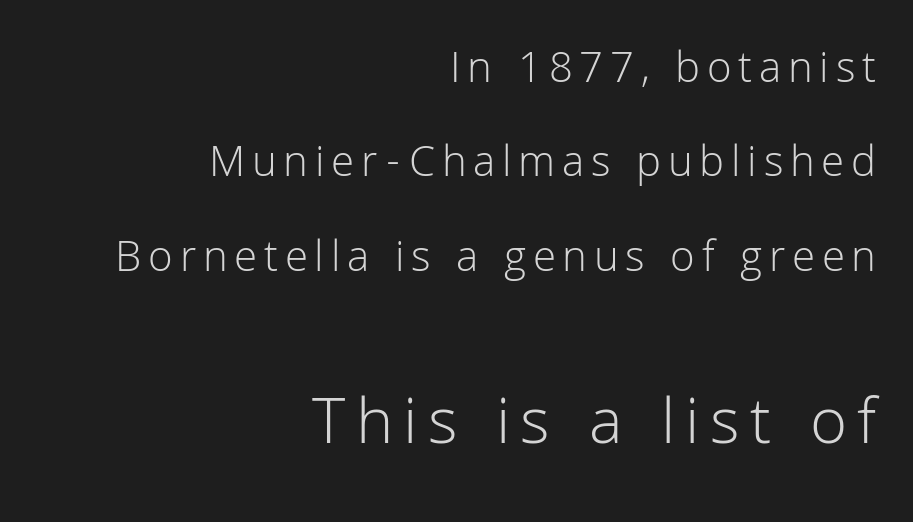
{"serif": "no", "italic": "no", "bold": "no", "weight": "light", "width": "normal", "stroke_contrast": "low", "x_height": "medium", "monospaced": "no", "underline": "no", "align": "right", "line_spacing": "loose", "line_spacing_ratio": 2.1, "larger_block": "second", "size_ratio": 1.51, "glyph_px": 68}
